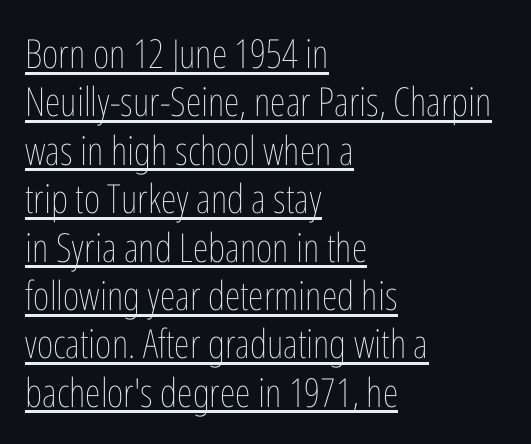
The image shows 40 px thin, condensed type, upright; set left-aligned, line spacing 1.21x, normal letter spacing, underlined; low stroke contrast and a medium x-height.
